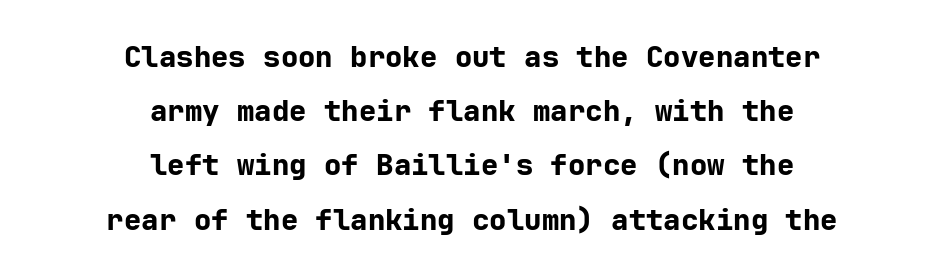
Q: Is the text bold? A: Yes.
Q: Is the text italic (slanted)? A: No, it is upright.
Q: Is the typeface a serif or a sans-serif typeface? A: Sans-serif.
Q: Is the text underlined? A: No.
Q: How is the paragraph aligned? A: Centered.
Q: Is the spacing between letters normal or unusually wide? A: Normal.
Q: Width (condensed, normal, or wide)? A: Normal.
Q: Stroke contrast? A: Low.
Q: x-height? A: Medium.
